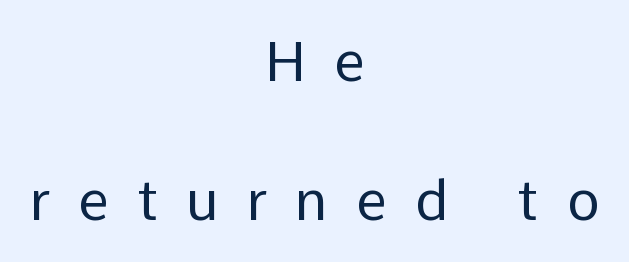
This is not heavy type; no bold has been used. Students, observe: this is what heavily led, spacious text looks like. The compositor balanced each line on the midline. Nobody drew a line under any word here. Quick note: not italic, upright.
